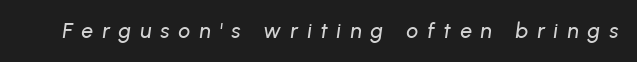
Q: Is the text italic (slanted)? A: Yes, it leans right by about 8 degrees.
Q: Is the text underlined? A: No.
Q: Is the spacing between letters normal or unusually wide? A: Unusually wide.
